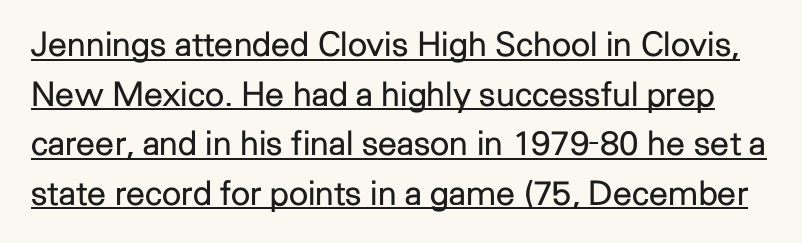
The specimen reads as upright at a glance. Glance below the letters and you will spot a drawn line. A light-to-regular cut is what we see here. These lines keep a tight, regular rhythm from letter to letter. Each new line begins a customary step beneath the previous one.
